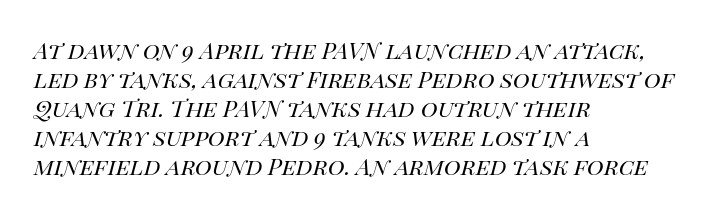
Q: Is the text bold? A: No.
Q: Is the text italic (slanted)? A: Yes, it leans right by about 14 degrees.
Q: Is the text underlined? A: No.
Q: How is the paragraph aligned? A: Left-aligned.
Q: Is the spacing between letters normal or unusually wide? A: Normal.
Q: Is the spacing between lines tight, normal or loose? A: Normal.
